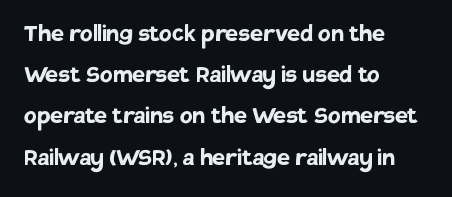
{"serif": "no", "italic": "no", "bold": "yes", "weight": "semibold", "width": "normal", "stroke_contrast": "low", "x_height": "large", "monospaced": "no", "underline": "no", "align": "left", "line_spacing": "normal", "line_spacing_ratio": 1.42, "letter_spacing": "normal", "letter_spacing_em": 0.0, "glyph_px": 29}
